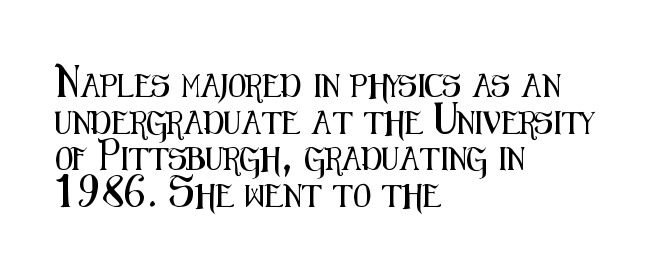
{"italic": "no", "underline": "no", "align": "left", "line_spacing": "normal", "line_spacing_ratio": 1.59, "letter_spacing": "normal", "letter_spacing_em": 0.0, "glyph_px": 23}
